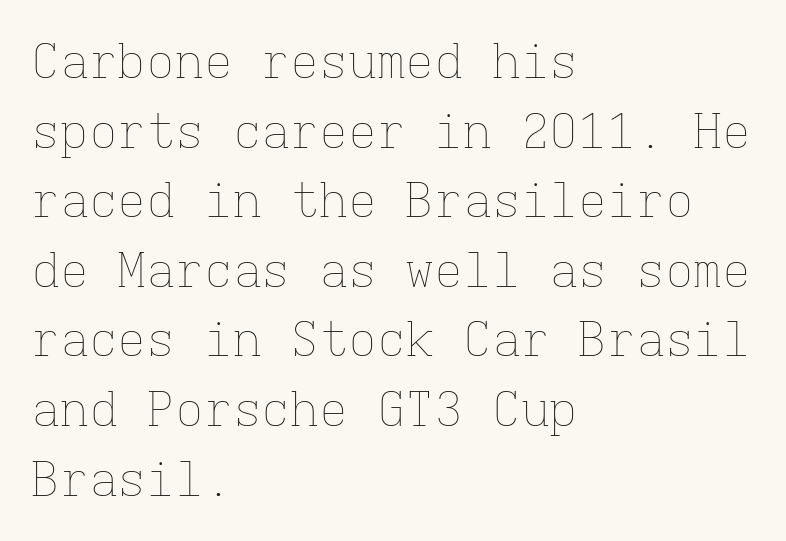
Q: Is the text bold? A: No.
Q: Is the text italic (slanted)? A: No, it is upright.
Q: Is the text underlined? A: No.
Q: How is the paragraph aligned? A: Left-aligned.
Q: Is the spacing between letters normal or unusually wide? A: Normal.
Q: Is the spacing between lines tight, normal or loose? A: Normal.
Q: Width (condensed, normal, or wide)? A: Normal.
Q: Stroke contrast? A: Low.
Q: x-height? A: Medium.
Q: Monospaced? A: Yes.
